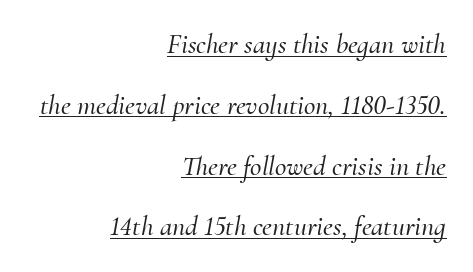
Q: Is the text italic (slanted)? A: Yes, it leans right by about 10 degrees.
Q: Is the typeface a serif or a sans-serif typeface? A: Serif.
Q: Is the text underlined? A: Yes.
Q: How is the paragraph aligned? A: Right-aligned.
Q: Is the spacing between letters normal or unusually wide? A: Normal.
Q: Is the spacing between lines tight, normal or loose? A: Loose.
Q: Width (condensed, normal, or wide)? A: Normal.
Q: Stroke contrast? A: Medium.
Q: x-height? A: Small.
Q: Monospaced? A: No.
